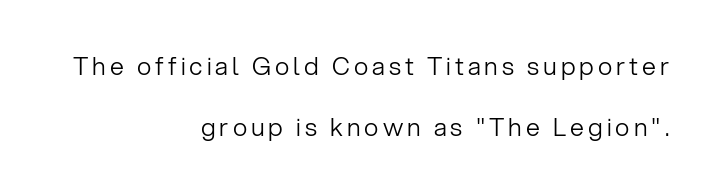
The image shows 25 px text type, upright; set right-aligned, loose line spacing (2.46x), not underlined.
